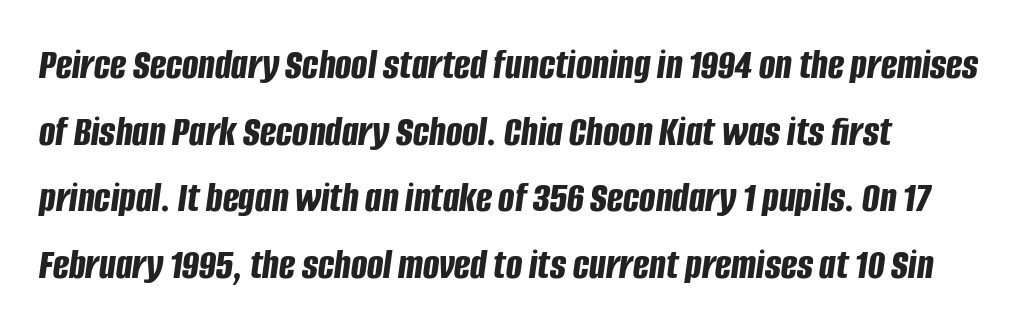
{"italic": "yes", "lean": "right", "slant_degrees": 8, "bold": "yes", "weight": "bold", "width": "condensed", "stroke_contrast": "low", "x_height": "large", "monospaced": "no", "underline": "no", "align": "left", "line_spacing": "normal", "line_spacing_ratio": 1.55, "letter_spacing": "normal", "letter_spacing_em": 0.0, "glyph_px": 43}
